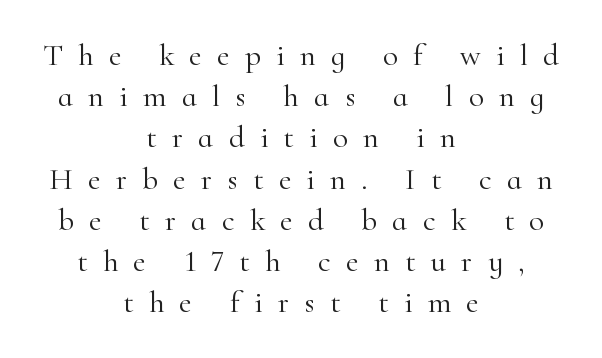
{"serif": "yes", "italic": "no", "bold": "no", "weight": "light", "width": "normal", "stroke_contrast": "high", "x_height": "small", "monospaced": "no", "underline": "no", "align": "center", "line_spacing": "normal", "line_spacing_ratio": 1.33, "letter_spacing": "wide", "letter_spacing_em": 0.49, "glyph_px": 31}
